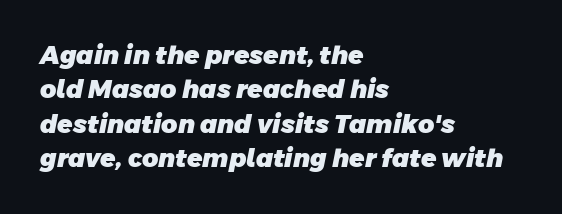
Typeset ragged right — the left edge is the straight one. I'd describe the lettering as bold — thick and assertive. The space between consecutive lines is moderate. A clean baseline with only descenders dipping below it. A typesetter would call this zero additional tracking.
